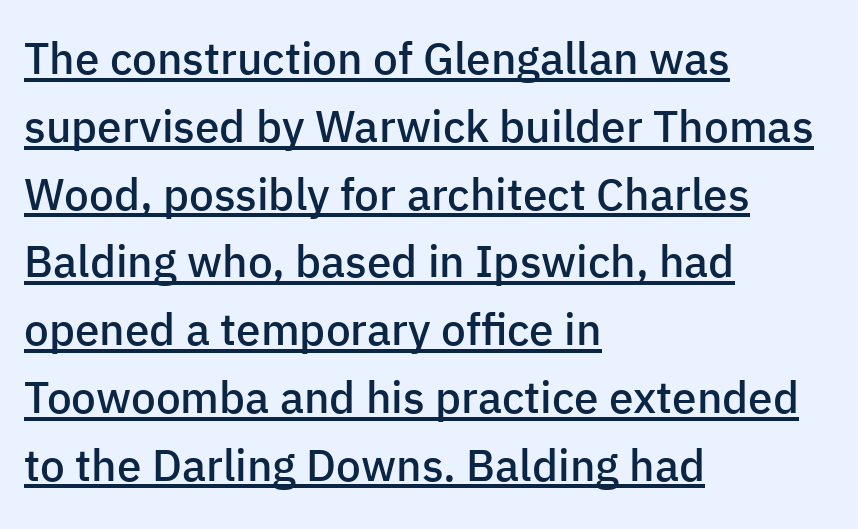
Q: Is the text bold? A: Semi-bold.
Q: Is the text italic (slanted)? A: No, it is upright.
Q: Is the typeface a serif or a sans-serif typeface? A: Sans-serif.
Q: Is the text underlined? A: Yes.
Q: How is the paragraph aligned? A: Left-aligned.
Q: Is the spacing between letters normal or unusually wide? A: Normal.
Q: Is the spacing between lines tight, normal or loose? A: Normal.
Q: Width (condensed, normal, or wide)? A: Normal.
Q: Stroke contrast? A: Low.
Q: x-height? A: Medium.
Q: Monospaced? A: No.
